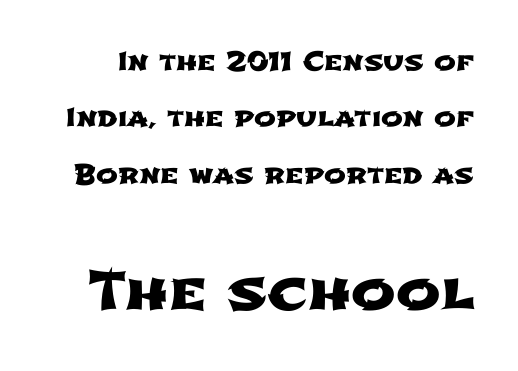
Words float on clear page, feet unadorned. Note: no serifs on the glyphs. Of the two passages, the one underneath uses the larger point size. Widely set lines give the paragraph a tall, airy silhouette. The rendering keeps characters at their native spacing. Spacing verdict: proportional, widths tailored to each character.
